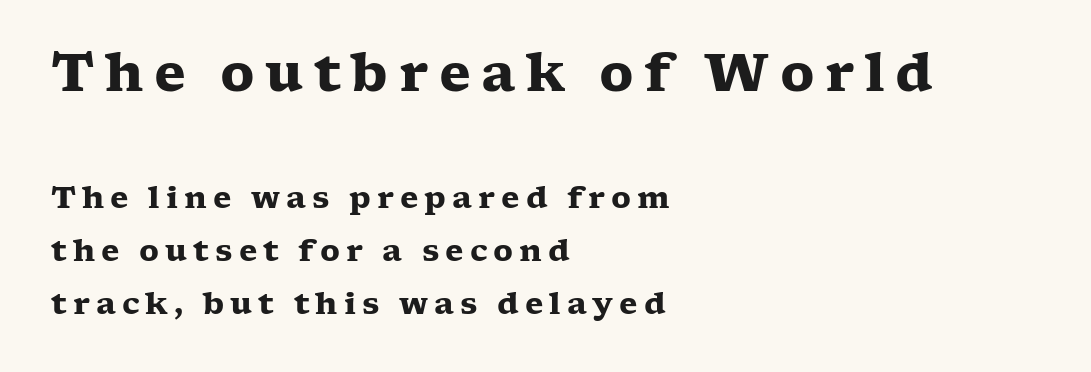
{"serif": "yes", "italic": "no", "bold": "yes", "weight": "heavy", "width": "wide", "stroke_contrast": "low", "x_height": "medium", "monospaced": "no", "underline": "no", "align": "left", "line_spacing_ratio": 1.76, "letter_spacing": "wide", "letter_spacing_em": 0.2, "larger_block": "first", "size_ratio": 1.73, "glyph_px": 52}
